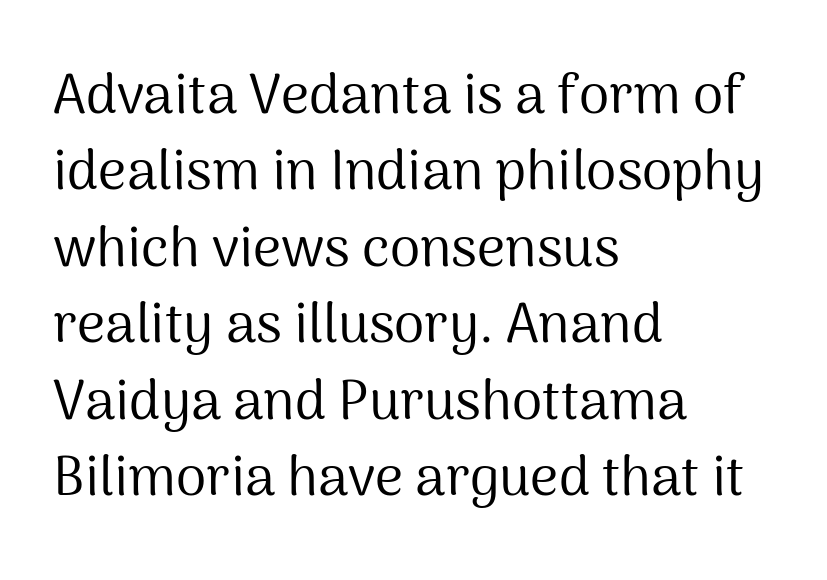
{"serif": "no", "italic": "no", "bold": "no", "weight": "regular", "width": "normal", "stroke_contrast": "medium", "x_height": "medium", "monospaced": "no", "underline": "no", "align": "left", "line_spacing": "normal", "line_spacing_ratio": 1.39, "letter_spacing": "normal", "letter_spacing_em": 0.0, "glyph_px": 55}
